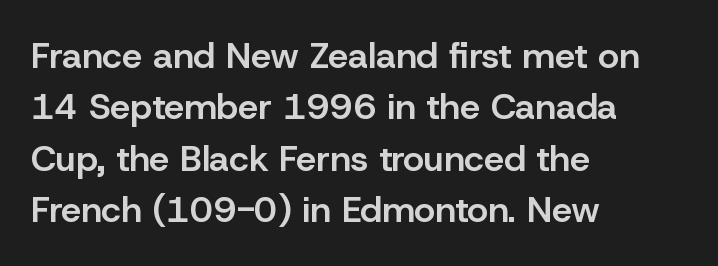
{"serif": "no", "italic": "no", "bold": "semi", "weight": "semibold", "width": "normal", "stroke_contrast": "low", "x_height": "medium", "monospaced": "no", "underline": "no", "align": "left", "line_spacing": "normal", "line_spacing_ratio": 1.43, "letter_spacing": "normal", "letter_spacing_em": 0.0, "glyph_px": 36}
